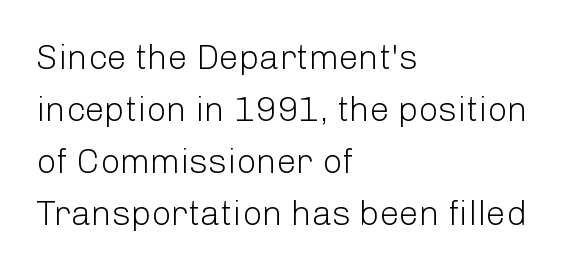
{"serif": "no", "italic": "no", "bold": "no", "weight": "light", "width": "normal", "stroke_contrast": "low", "x_height": "medium", "monospaced": "no", "underline": "no", "align": "left", "line_spacing": "normal", "line_spacing_ratio": 1.49, "letter_spacing": "normal", "letter_spacing_em": 0.0, "glyph_px": 35}
